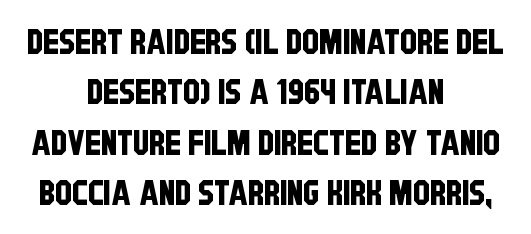
Q: Is the typeface a serif or a sans-serif typeface? A: Sans-serif.
Q: Is the text underlined? A: No.
Q: How is the paragraph aligned? A: Centered.
Q: Is the spacing between letters normal or unusually wide? A: Normal.
Q: Is the spacing between lines tight, normal or loose? A: Normal.
Q: Width (condensed, normal, or wide)? A: Condensed.
Q: Stroke contrast? A: Low.
Q: x-height? A: Large.
Q: Monospaced? A: No.
